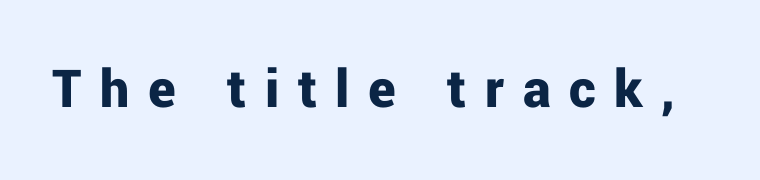
On the weight axis this lands at bold, roughly 700. A typesetter would mark this as roman, not italic. This sample uses a sans-serif face. The rendering uses natural spacing where letterforms have individual widths.
